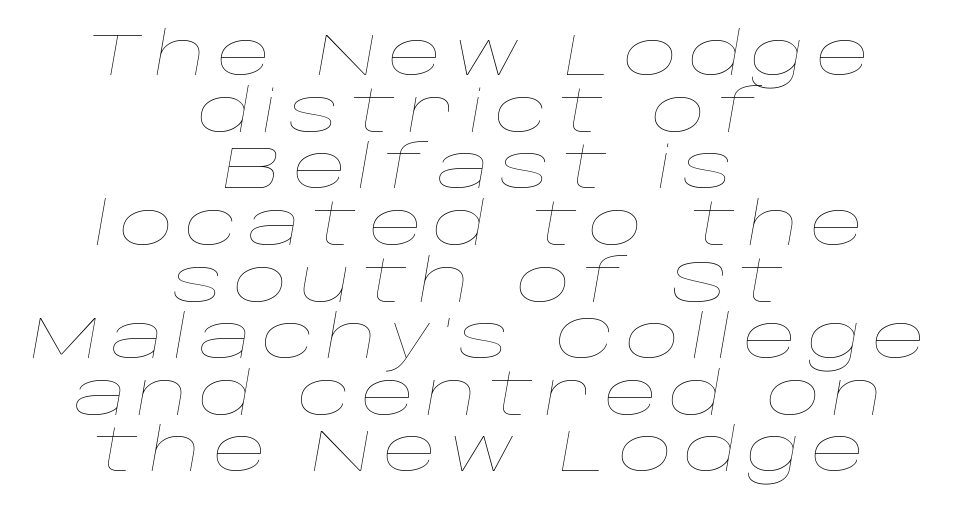
When letters slant like this, we call the style italic. Where is the straight margin? There isn't one; the lines are centered. Do the characters align in a grid? No, the font is proportional. Reading down the column, the eye jumps only a short way to each next line. No extra ink here — the face is not bold. The gap between lines stays unmarked.
